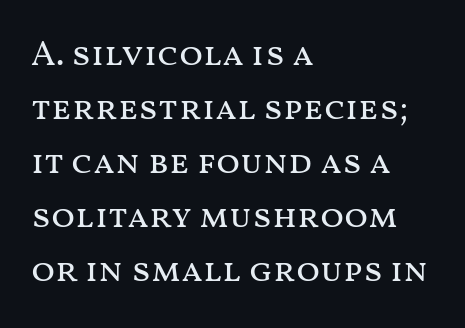
The image shows 35 px regular-weight, wide type, upright; set left-aligned, normal line spacing (1.54x), normal letter spacing, not underlined; medium stroke contrast and a medium x-height.
